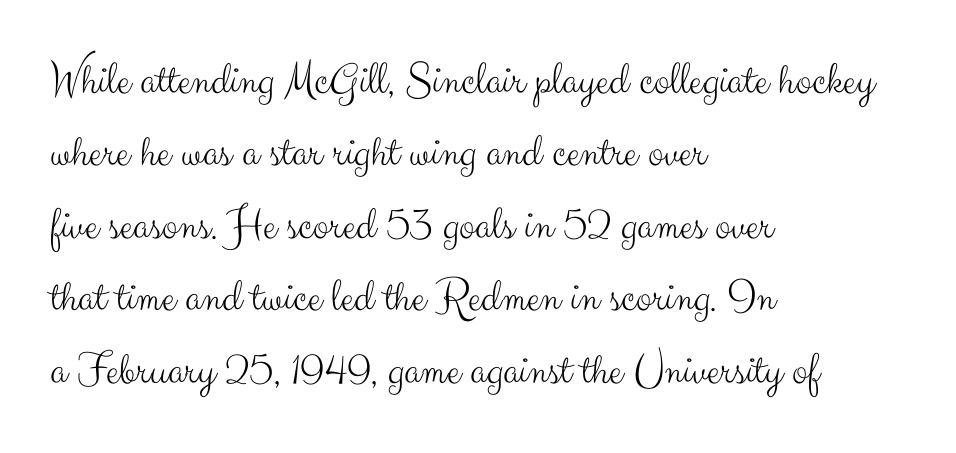
The image shows 47 px light sans-serif type; set left-aligned, normal line spacing (1.54x), normal letter spacing, not underlined; medium stroke contrast and a small x-height.
